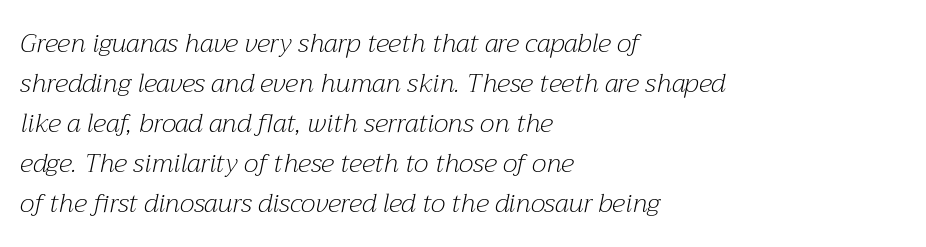
The rendering anchors every line to the left-hand side. Unmarked baselines from the first word to the last. The typesetting does not lean heavy: it is not bold. Observe the lean: these are italic letterforms. Whoever set this chose a conventional vertical rhythm.
